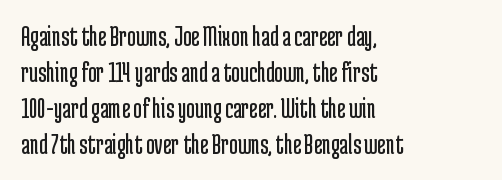
Q: Is the text bold? A: No.
Q: Is the text italic (slanted)? A: No, it is upright.
Q: Is the typeface a serif or a sans-serif typeface? A: Sans-serif.
Q: Is the text underlined? A: No.
Q: How is the paragraph aligned? A: Left-aligned.
Q: Is the spacing between letters normal or unusually wide? A: Normal.
Q: Width (condensed, normal, or wide)? A: Condensed.
Q: Stroke contrast? A: Low.
Q: x-height? A: Medium.
Q: Monospaced? A: No.
